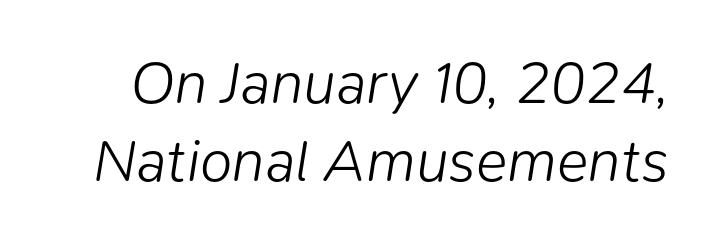
The letters advance in unequal steps, a hallmark of proportional type. Students, note that the glyphs here touch the page at normal intervals. No extra ink here — the face is not bold. This sample uses an oblique cut, with every glyph tilted off the vertical.
